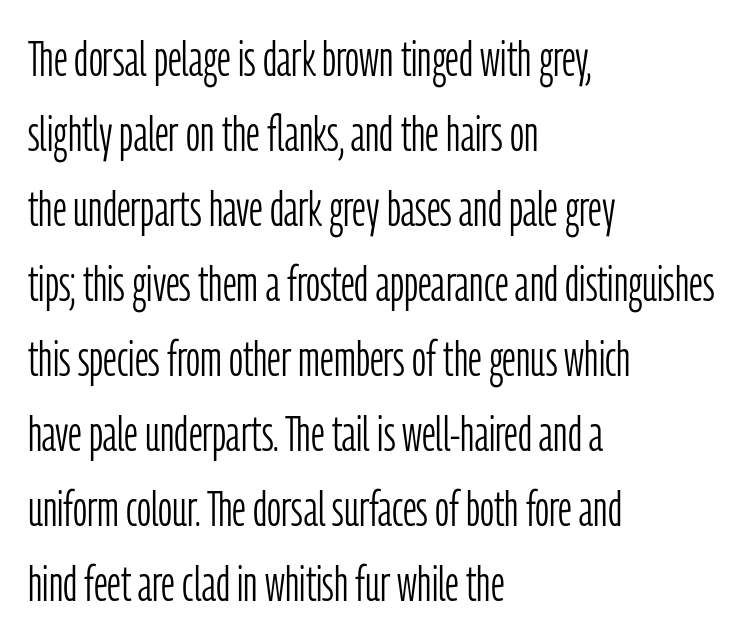
Q: Is the text bold? A: No.
Q: Is the text italic (slanted)? A: No, it is upright.
Q: Is the typeface a serif or a sans-serif typeface? A: Sans-serif.
Q: Is the text underlined? A: No.
Q: How is the paragraph aligned? A: Left-aligned.
Q: Is the spacing between letters normal or unusually wide? A: Normal.
Q: Is the spacing between lines tight, normal or loose? A: Normal.
Q: Width (condensed, normal, or wide)? A: Condensed.
Q: Stroke contrast? A: Low.
Q: x-height? A: Medium.
Q: Monospaced? A: No.
